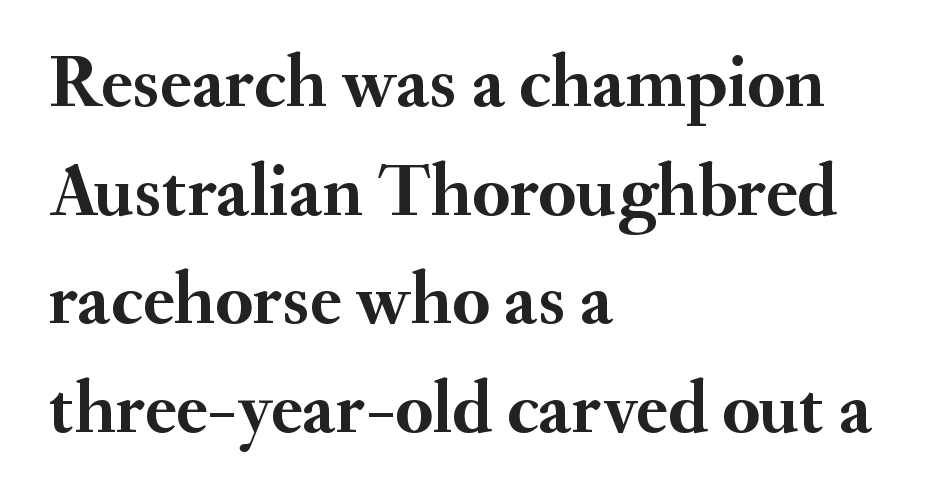
Q: Is the text bold? A: Yes.
Q: Is the text italic (slanted)? A: No, it is upright.
Q: Is the typeface a serif or a sans-serif typeface? A: Serif.
Q: Is the text underlined? A: No.
Q: How is the paragraph aligned? A: Left-aligned.
Q: Is the spacing between letters normal or unusually wide? A: Normal.
Q: Is the spacing between lines tight, normal or loose? A: Normal.
Q: Width (condensed, normal, or wide)? A: Normal.
Q: Stroke contrast? A: Medium.
Q: x-height? A: Small.
Q: Monospaced? A: No.
